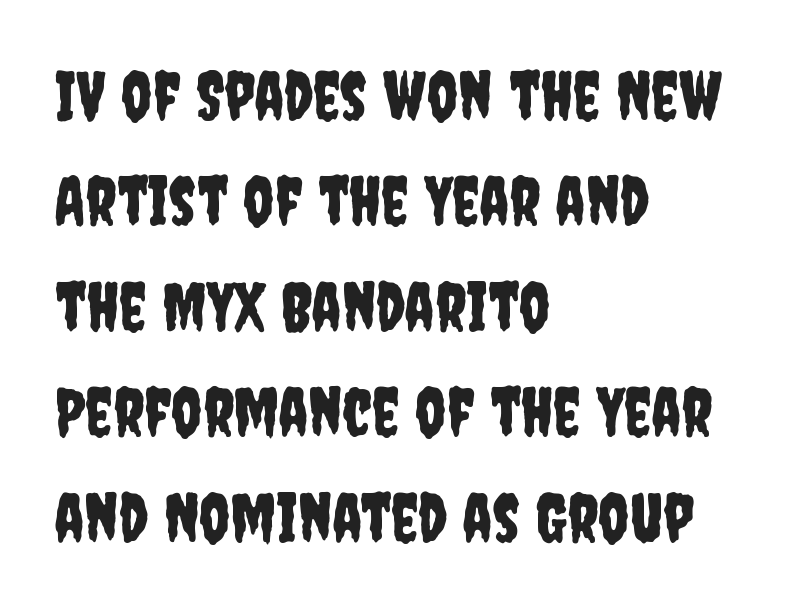
{"serif": "no", "italic": "no", "width": "condensed", "stroke_contrast": "low", "x_height": "large", "monospaced": "no", "underline": "no", "align": "left", "line_spacing": "normal", "line_spacing_ratio": 1.55, "letter_spacing": "normal", "letter_spacing_em": 0.0, "glyph_px": 68}
